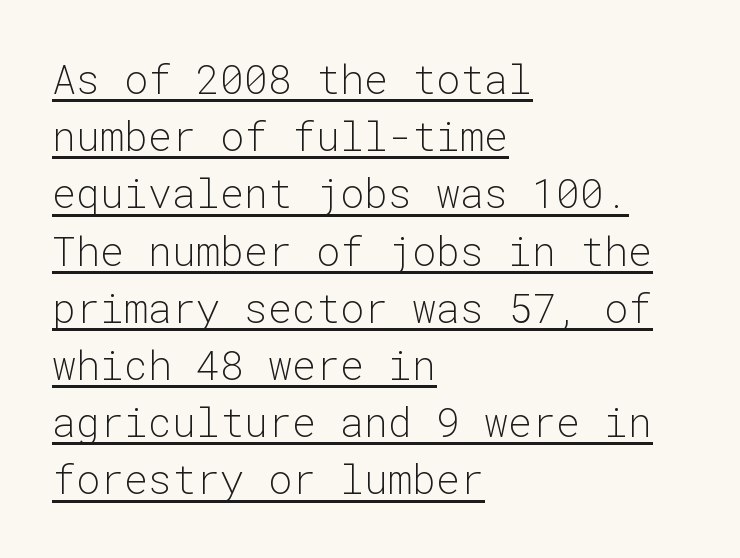
Q: Is the text bold? A: No.
Q: Is the text italic (slanted)? A: No, it is upright.
Q: Is the typeface a serif or a sans-serif typeface? A: Sans-serif.
Q: Is the text underlined? A: Yes.
Q: How is the paragraph aligned? A: Left-aligned.
Q: Is the spacing between letters normal or unusually wide? A: Normal.
Q: Is the spacing between lines tight, normal or loose? A: Normal.
Q: Width (condensed, normal, or wide)? A: Normal.
Q: Stroke contrast? A: Low.
Q: x-height? A: Medium.
Q: Monospaced? A: Yes.
